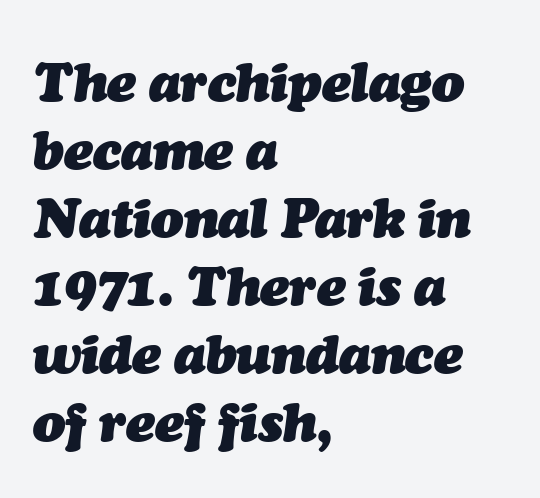
{"italic": "yes", "lean": "right", "slant_degrees": 7, "bold": "yes", "weight": "heavy", "width": "normal", "stroke_contrast": "medium", "x_height": "medium", "monospaced": "no", "underline": "no", "align": "left", "line_spacing": "normal", "line_spacing_ratio": 1.26, "letter_spacing": "normal", "letter_spacing_em": 0.0, "glyph_px": 54}
